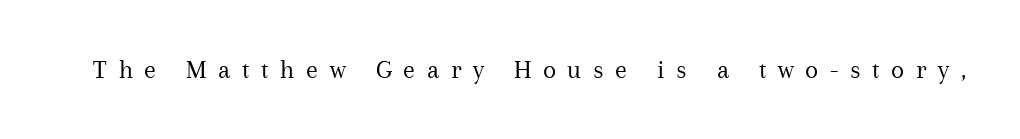
Every character sits straight up, as roman type does. Caption: expanded tracking, letters set apart. On a weight scale, this lands at 450 or below. Check under the words: just untouched page.
